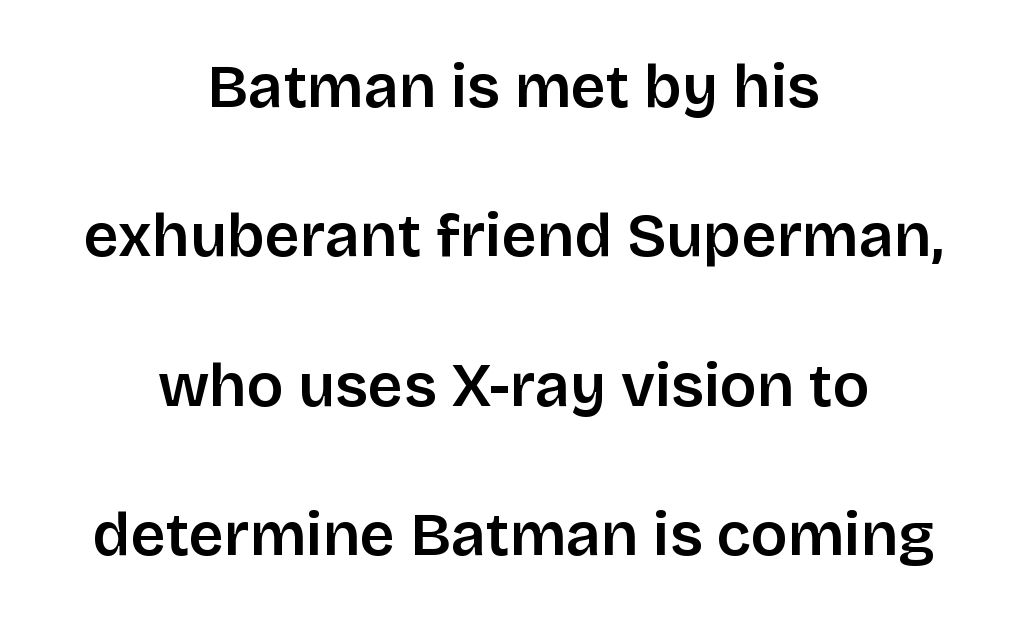
This sample has the flowing, uneven cadence of proportional lettering. These lines keep a tight, regular rhythm from letter to letter. When letters stand straight like this, we call the style roman or upright. The zone under the glyphs is completely vacant.
